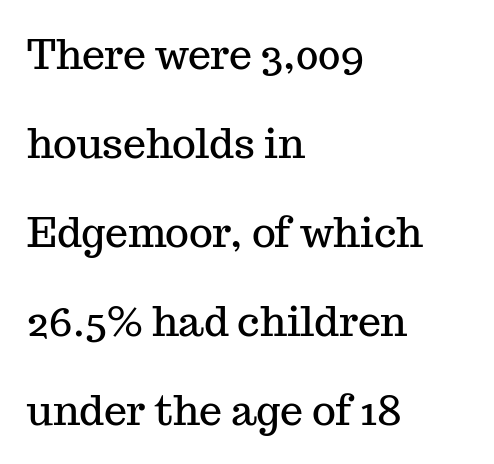
The zone under the glyphs is completely vacant. There is no visible air inserted between adjacent glyphs. Italic: no, the glyphs are upright roman. Varying glyph widths throughout — classic text-font behaviour. Horizontal bands of white between lines are thick stripes.
